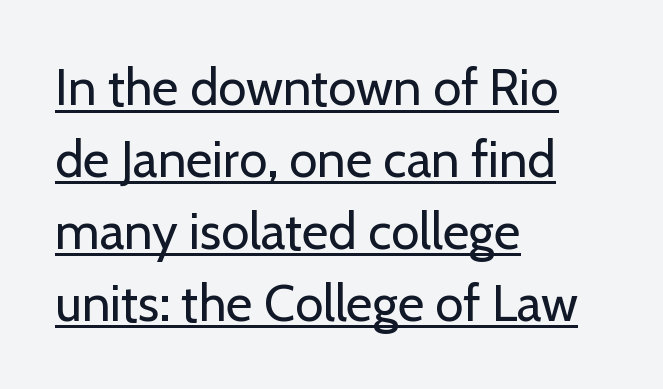
Varying glyph widths throughout — classic text-font behaviour. One glance says typical: line gaps are just what's usual. The font sits on the lighter half of the weight spectrum, regular included. Where is the straight margin? On the left. No italicization has been applied; the sample stays upright. Descenders here cross a horizontal rule under the line.
